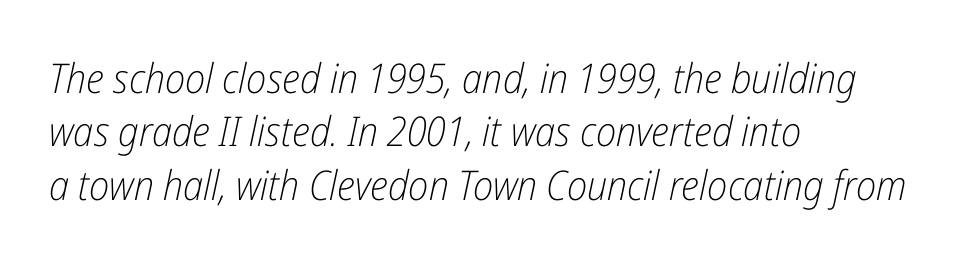
Lines of text with bare space underneath. This sample has the flowing, uneven cadence of proportional lettering. Regular leading. Students, note that the glyphs here touch the page at normal intervals. No letter is thick-stroked: the sample isn't bold.
